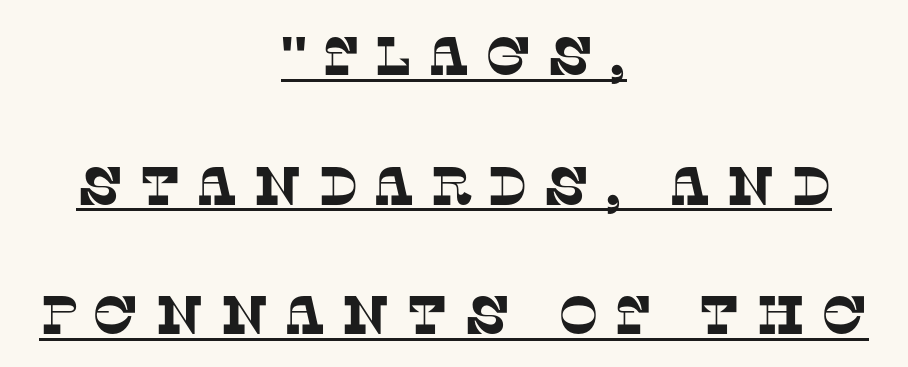
The image shows 54 px serif type; set centered, loose line spacing (2.4x), unusually wide letter spacing (+0.29 em), underlined; low stroke contrast and a large x-height.
